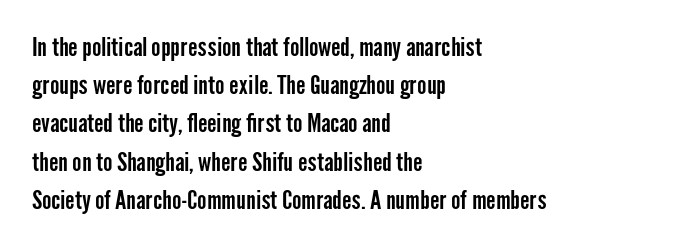
Q: Is the text italic (slanted)? A: No, it is upright.
Q: Is the text underlined? A: No.
Q: How is the paragraph aligned? A: Left-aligned.
Q: Is the spacing between letters normal or unusually wide? A: Normal.
Q: Is the spacing between lines tight, normal or loose? A: Normal.
